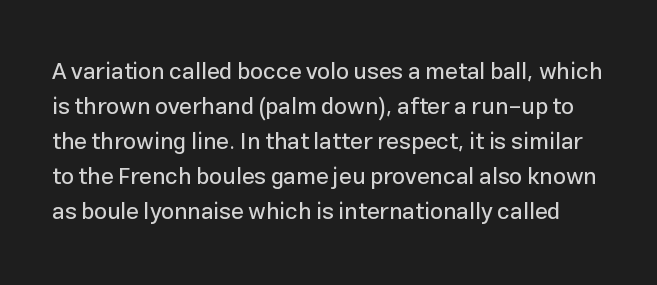
The image shows 23 px text type, upright; set normal line spacing (1.52x), normal letter spacing, not underlined.
